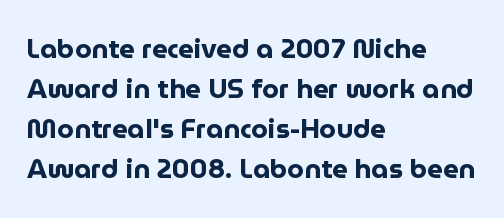
A student would call this left alignment; a typographer would say flush left, rag right. Lines of text with bare space underneath. Does the weight exceed regular? Yes, all the way to bold. Posture: vertical. The rows are spaced the way most documents space them. In terms of letterspacing, this is plain default setting.
